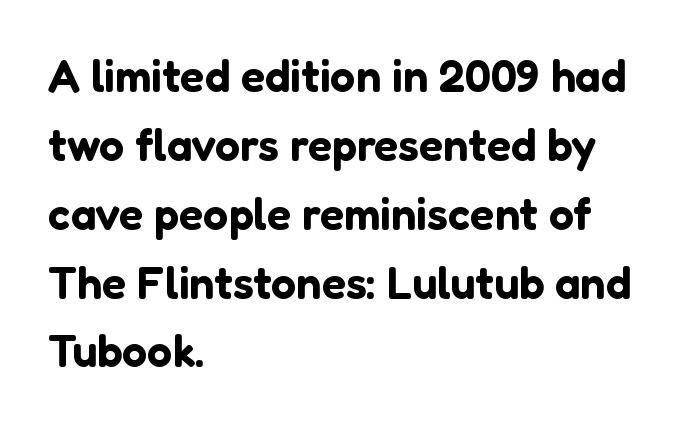
The image shows 45 px sans-serif type, upright; set left-aligned, normal line spacing (1.53x), normal letter spacing, not underlined; low stroke contrast and a medium x-height.
